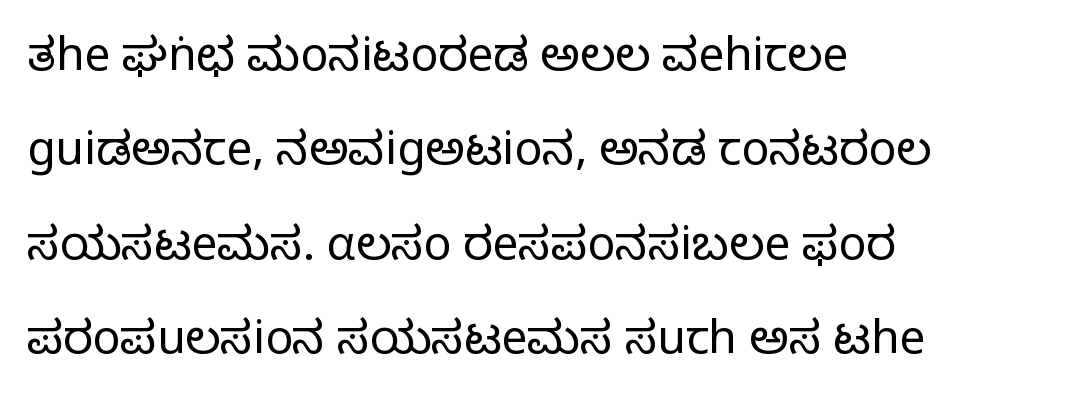
{"serif": "no", "italic": "no", "bold": "no", "weight": "light", "width": "normal", "stroke_contrast": "low", "x_height": "medium", "monospaced": "no", "underline": "no", "align": "left", "line_spacing": "loose", "line_spacing_ratio": 2.05, "letter_spacing": "normal", "letter_spacing_em": 0.0, "glyph_px": 46}
